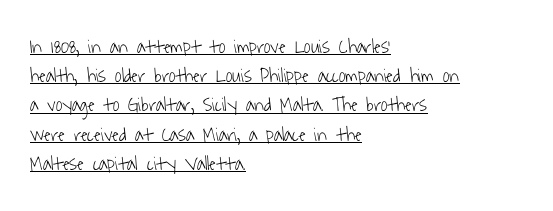
Q: Is the text bold? A: No.
Q: Is the text underlined? A: Yes.
Q: How is the paragraph aligned? A: Left-aligned.
Q: Is the spacing between letters normal or unusually wide? A: Normal.
Q: Is the spacing between lines tight, normal or loose? A: Normal.
